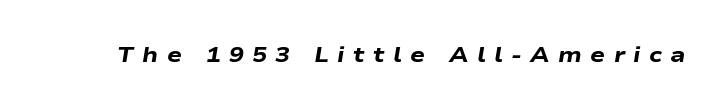
{"italic": "yes", "lean": "right", "slant_degrees": 9, "bold": "yes", "underline": "no", "letter_spacing": "wide", "letter_spacing_em": 0.38, "glyph_px": 22}
